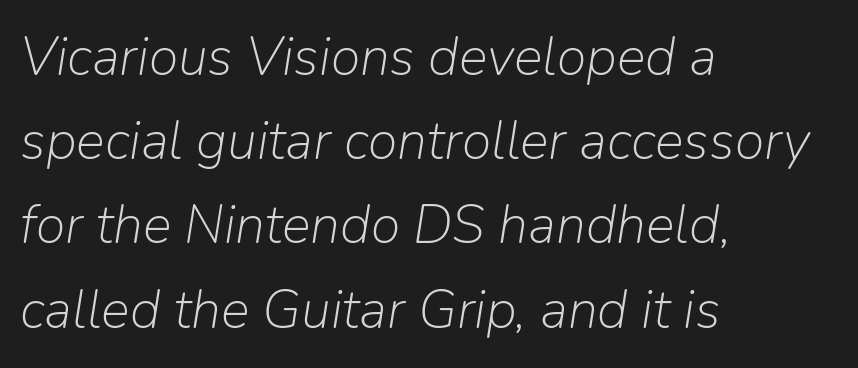
Q: Is the text bold? A: No.
Q: Is the text italic (slanted)? A: Yes, it leans right by about 9 degrees.
Q: Is the text underlined? A: No.
Q: How is the paragraph aligned? A: Left-aligned.
Q: Is the spacing between letters normal or unusually wide? A: Normal.
Q: Is the spacing between lines tight, normal or loose? A: Normal.
Q: Width (condensed, normal, or wide)? A: Normal.
Q: Stroke contrast? A: Low.
Q: x-height? A: Medium.
Q: Monospaced? A: No.
